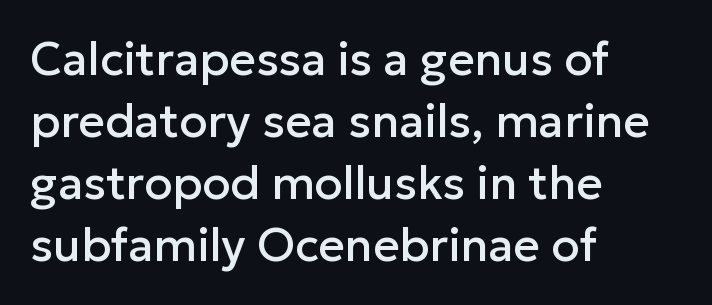
The baseline area is clear. A sans-serif font was chosen for this passage. Observe the ordinary spacing: letters are neighbours, not strangers. Ordinary non-slanted type is in use. These lines stack with their left ends in a neat column. Vertical spacing — default.
